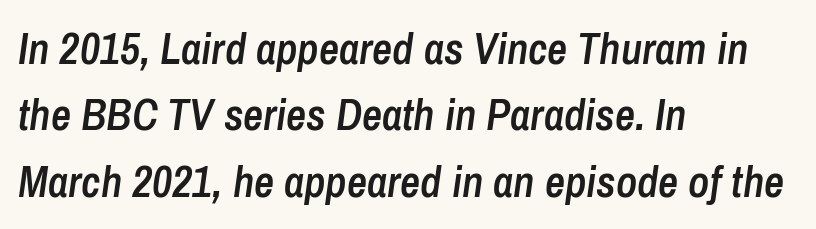
The image shows 44 px semibold, condensed type, italic (leaning right); set left-aligned, normal line spacing (1.51x), normal letter spacing, not underlined; low stroke contrast and a medium x-height.
